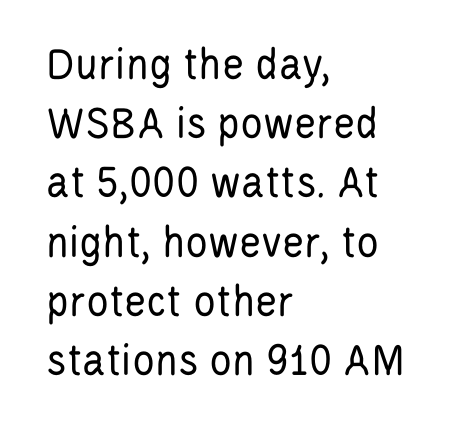
{"serif": "no", "italic": "no", "bold": "no", "weight": "regular", "width": "condensed", "stroke_contrast": "low", "x_height": "large", "monospaced": "no", "underline": "no", "align": "left", "line_spacing": "normal", "line_spacing_ratio": 1.26, "letter_spacing": "normal", "letter_spacing_em": 0.0, "glyph_px": 47}
